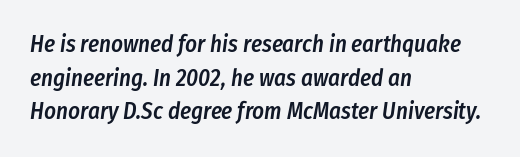
The words here are not underlined. The rag falls on the right side of this text block. Observe the ordinary spacing: letters are neighbours, not strangers. Regular leading. The glyphs have the mass of a demibold cut, below bold. The typography opts for an oblique posture over an upright one.
